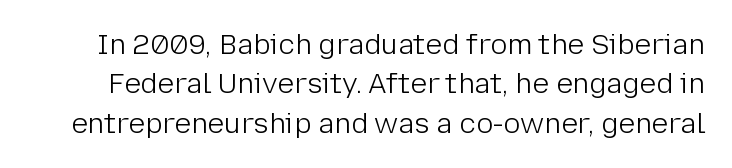
The image shows 28 px light sans-serif type, upright; set normal line spacing (1.41x), normal letter spacing, not underlined; low stroke contrast and a medium x-height.
